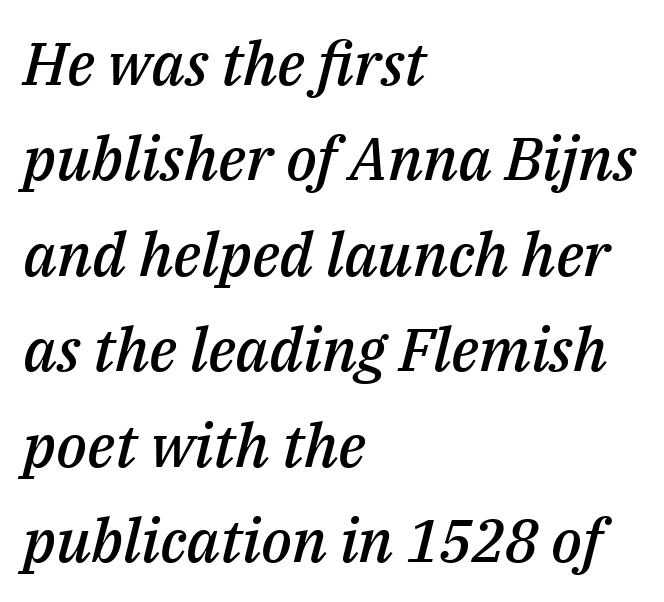
{"italic": "yes", "lean": "right", "slant_degrees": 14, "bold": "semi", "weight": "semibold", "width": "normal", "stroke_contrast": "medium", "x_height": "medium", "monospaced": "no", "underline": "no", "align": "left", "line_spacing": "normal", "line_spacing_ratio": 1.59, "letter_spacing": "normal", "letter_spacing_em": 0.0, "glyph_px": 60}
